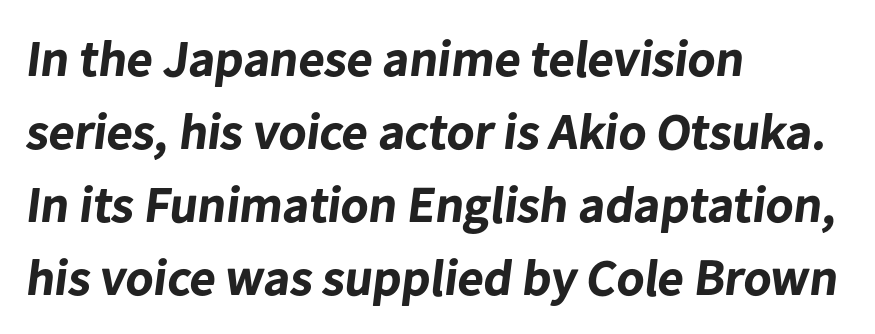
Q: Is the text bold? A: Yes.
Q: Is the typeface a serif or a sans-serif typeface? A: Sans-serif.
Q: Is the text underlined? A: No.
Q: How is the paragraph aligned? A: Left-aligned.
Q: Is the spacing between letters normal or unusually wide? A: Normal.
Q: Is the spacing between lines tight, normal or loose? A: Normal.
Q: Width (condensed, normal, or wide)? A: Normal.
Q: Stroke contrast? A: Low.
Q: x-height? A: Medium.
Q: Monospaced? A: No.
